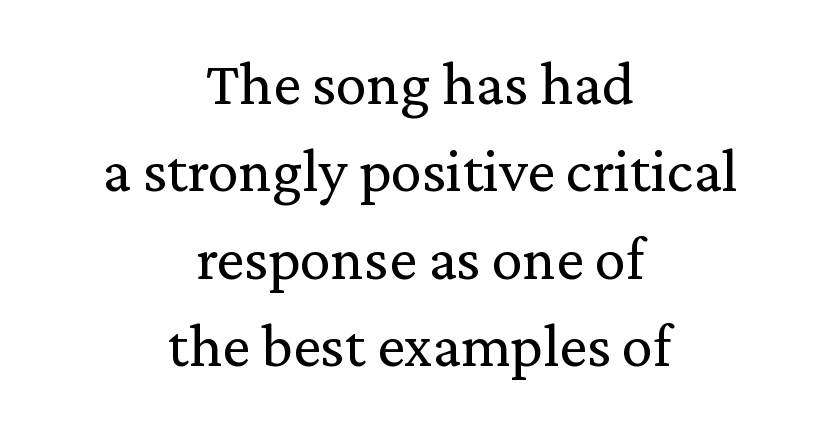
{"serif": "yes", "italic": "no", "bold": "no", "weight": "regular", "width": "normal", "stroke_contrast": "medium", "x_height": "medium", "monospaced": "no", "underline": "no", "align": "center", "line_spacing": "normal", "line_spacing_ratio": 1.41, "letter_spacing": "normal", "letter_spacing_em": 0.0, "glyph_px": 62}
